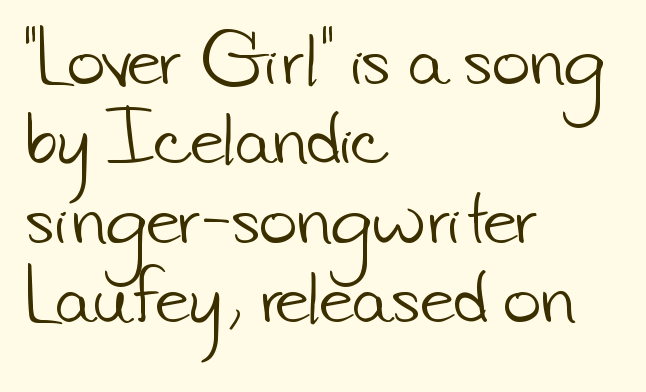
The image shows 65 px light sans-serif type; set left-aligned, line spacing 1.22x, normal letter spacing, not underlined; low stroke contrast and a small x-height.
